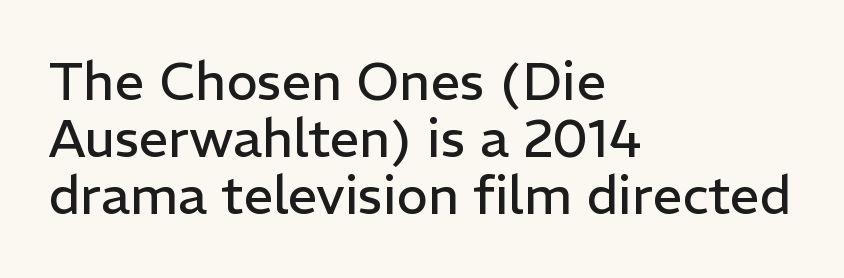
Q: Is the text bold? A: No.
Q: Is the text italic (slanted)? A: No, it is upright.
Q: Is the typeface a serif or a sans-serif typeface? A: Sans-serif.
Q: Is the text underlined? A: No.
Q: How is the paragraph aligned? A: Left-aligned.
Q: Is the spacing between letters normal or unusually wide? A: Normal.
Q: Is the spacing between lines tight, normal or loose? A: Tight.
Q: Width (condensed, normal, or wide)? A: Normal.
Q: Stroke contrast? A: Low.
Q: x-height? A: Medium.
Q: Monospaced? A: No.
